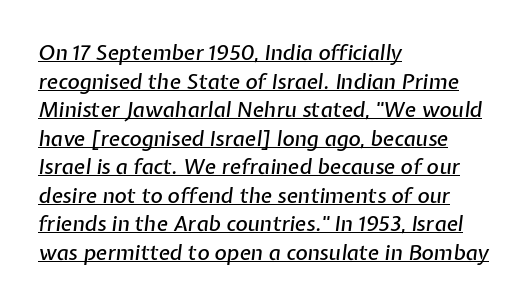
{"italic": "yes", "lean": "right", "slant_degrees": 7, "underline": "yes", "align": "left", "line_spacing": "normal", "line_spacing_ratio": 1.36, "letter_spacing": "normal", "letter_spacing_em": 0.0, "glyph_px": 21}
